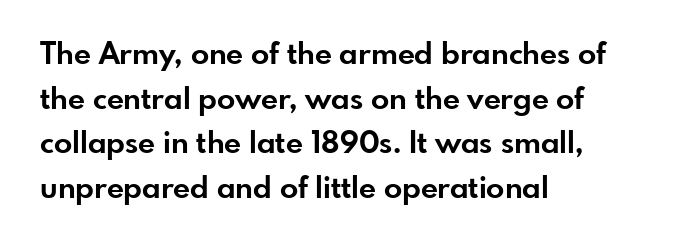
{"serif": "no", "italic": "no", "bold": "yes", "weight": "bold", "width": "normal", "stroke_contrast": "low", "x_height": "small", "monospaced": "no", "underline": "no", "align": "left", "line_spacing": "normal", "line_spacing_ratio": 1.49, "letter_spacing": "normal", "letter_spacing_em": 0.0, "glyph_px": 30}
